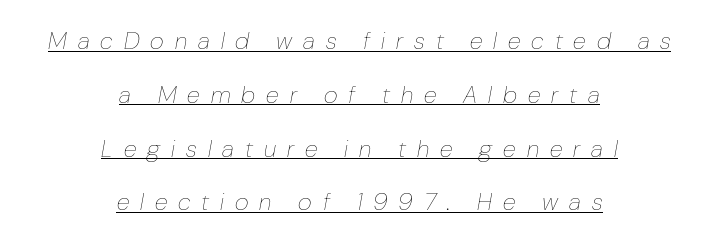
Q: Is the text bold? A: No.
Q: Is the text italic (slanted)? A: Yes, it leans right by about 10 degrees.
Q: Is the text underlined? A: Yes.
Q: How is the paragraph aligned? A: Centered.
Q: Is the spacing between letters normal or unusually wide? A: Unusually wide.
Q: Is the spacing between lines tight, normal or loose? A: Loose.
